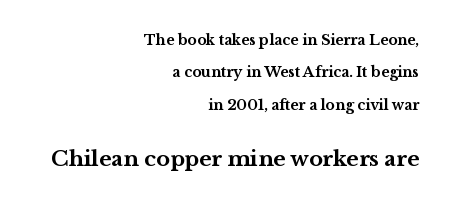
The tracking reads as untouched default to a designer's eye. The space directly below the letters is spotless. As a designer I'd log this as weight 700, bold. Line endings align vertically; line beginnings do not. It's the straight-up-and-down kind of type.
